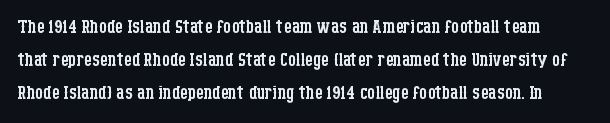
The letters sit at their default tracking, neither squeezed nor spread. Only glyphs here, with clear space below each row. The lettering holds an erect, upright posture throughout. Heaviness? Minimal to ordinary, like unemphasized prose.
